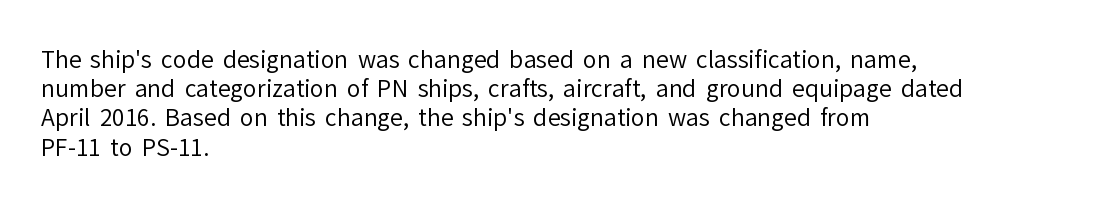
Nothing unusual about the tracking: characters are spaced as the font intends. Caption: multi-line text, flush left, ragged right. How would I describe the line gaps? Plain and ordinary. Unbolded letterforms with no extra heft.
